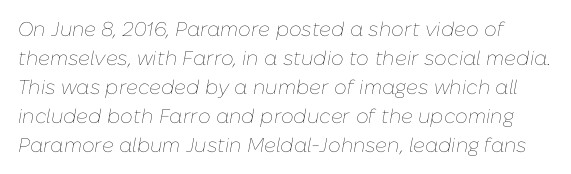
{"italic": "yes", "lean": "right", "slant_degrees": 10, "bold": "no", "underline": "no", "line_spacing": "normal", "line_spacing_ratio": 1.45, "letter_spacing": "normal", "letter_spacing_em": 0.0, "glyph_px": 20}
